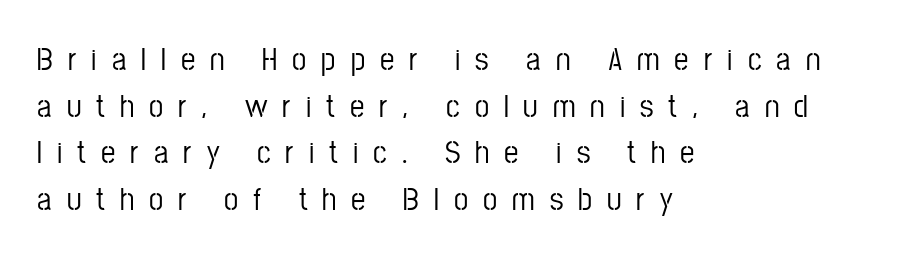
The image shows 32 px condensed sans-serif type, upright; set left-aligned, normal line spacing (1.46x), unusually wide letter spacing (+0.47 em), not underlined; low stroke contrast and a medium x-height.
